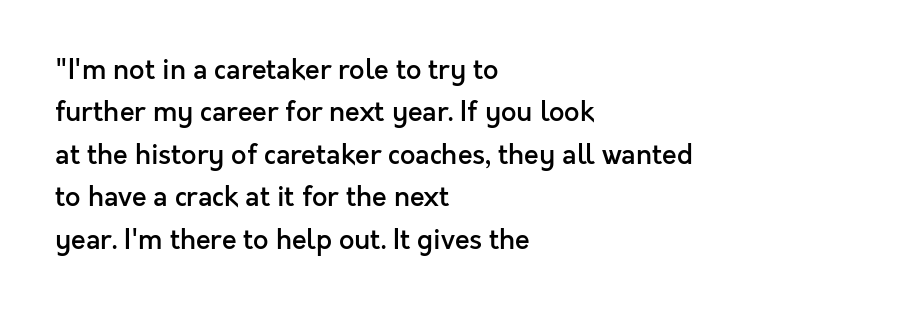
Q: Is the text bold? A: Semi-bold.
Q: Is the text italic (slanted)? A: No, it is upright.
Q: Is the text underlined? A: No.
Q: How is the paragraph aligned? A: Left-aligned.
Q: Is the spacing between letters normal or unusually wide? A: Normal.
Q: Is the spacing between lines tight, normal or loose? A: Normal.
